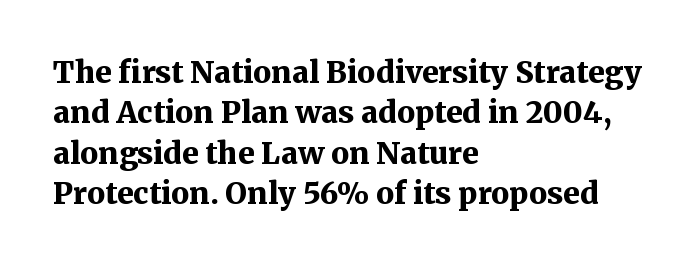
The image shows 30 px bold serif type, upright; set left-aligned, normal line spacing (1.35x), normal letter spacing, not underlined; medium stroke contrast and a medium x-height.
